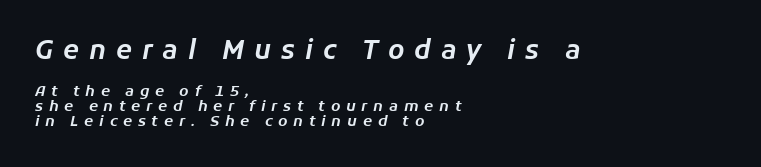
Q: Is the text italic (slanted)? A: Yes, it leans right by about 11 degrees.
Q: Is the text underlined? A: No.
Q: How is the paragraph aligned? A: Left-aligned.
Q: Is the spacing between letters normal or unusually wide? A: Unusually wide.
Q: Is the spacing between lines tight, normal or loose? A: Tight.
Q: Which block of text is set in a larger size, the first (top) or the second (bottom)? A: The first (top) one.
